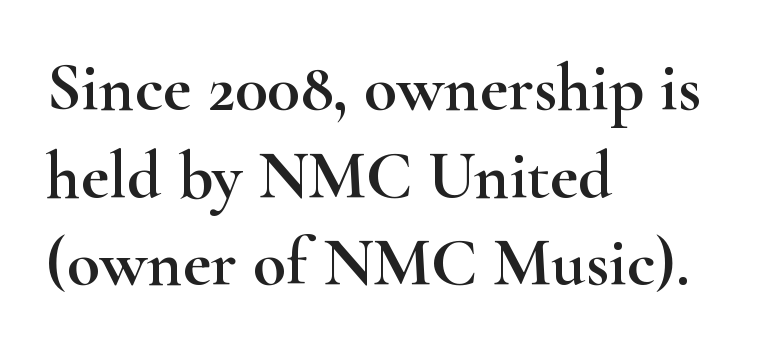
The line texture is even and compact thanks to regular tracking. The line-height multiplier appears to be the usual default. The lettering stays uniformly vertical, giving the passage a roman look. A student would call this left alignment; a typographer would say flush left, rag right. Bare-footed words on every line. A serif font was chosen for this passage.
